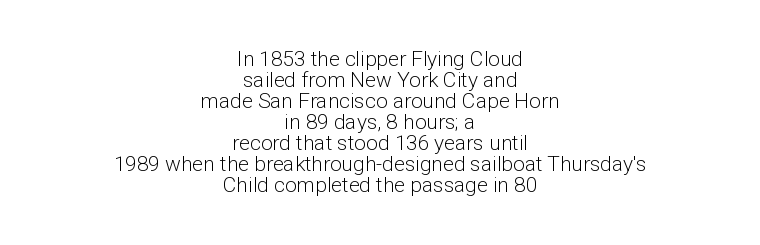
{"italic": "no", "bold": "no", "underline": "no", "align": "center", "line_spacing": "tight", "line_spacing_ratio": 1.0, "letter_spacing": "normal", "letter_spacing_em": 0.0, "glyph_px": 21}
